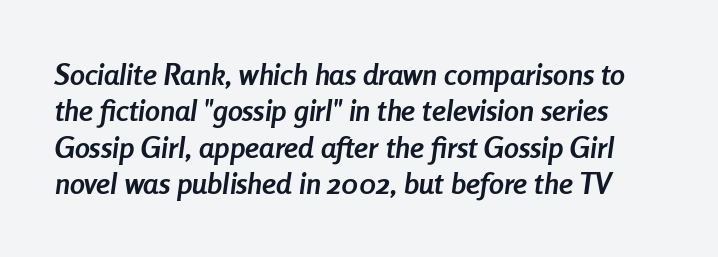
Q: Is the text bold? A: Yes.
Q: Is the text italic (slanted)? A: Yes, it leans right by about 8 degrees.
Q: Is the text underlined? A: No.
Q: Is the spacing between letters normal or unusually wide? A: Normal.
Q: Width (condensed, normal, or wide)? A: Condensed.
Q: Stroke contrast? A: Low.
Q: x-height? A: Medium.
Q: Monospaced? A: No.
